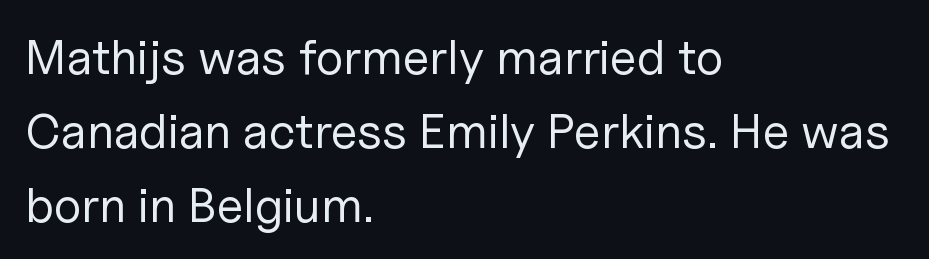
Q: Is the text bold? A: No.
Q: Is the text italic (slanted)? A: No, it is upright.
Q: Is the typeface a serif or a sans-serif typeface? A: Sans-serif.
Q: Is the text underlined? A: No.
Q: How is the paragraph aligned? A: Left-aligned.
Q: Is the spacing between letters normal or unusually wide? A: Normal.
Q: Is the spacing between lines tight, normal or loose? A: Normal.
Q: Width (condensed, normal, or wide)? A: Normal.
Q: Stroke contrast? A: Low.
Q: x-height? A: Medium.
Q: Monospaced? A: No.
